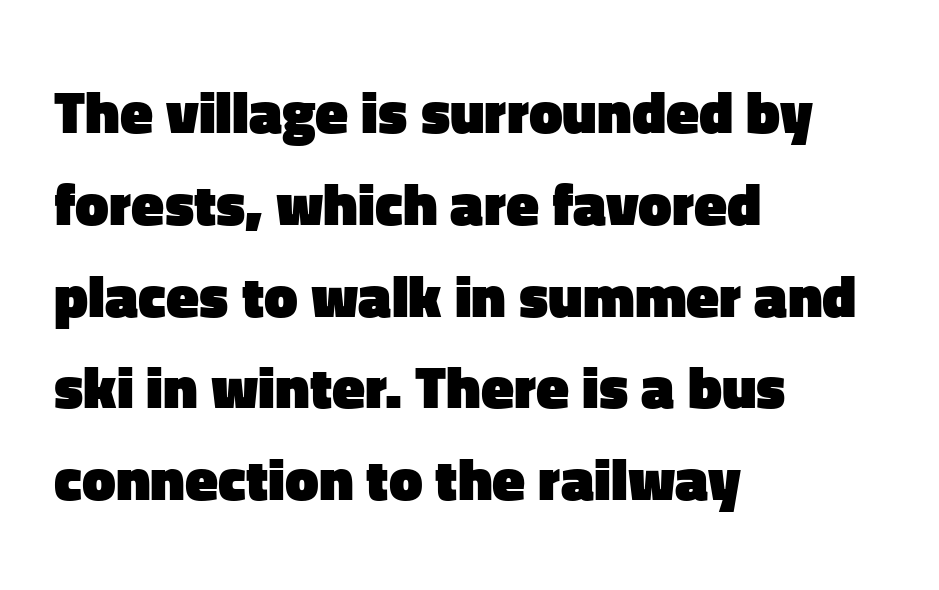
{"serif": "no", "italic": "no", "bold": "yes", "weight": "heavy", "width": "normal", "stroke_contrast": "low", "x_height": "medium", "monospaced": "no", "underline": "no", "align": "left", "line_spacing": "normal", "line_spacing_ratio": 1.53, "letter_spacing": "normal", "letter_spacing_em": 0.0, "glyph_px": 60}
